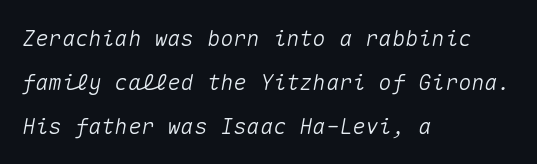
{"italic": "yes", "lean": "right", "slant_degrees": 10, "underline": "no", "align": "left", "line_spacing": "loose", "line_spacing_ratio": 1.99, "letter_spacing": "normal", "letter_spacing_em": 0.0, "glyph_px": 22}
